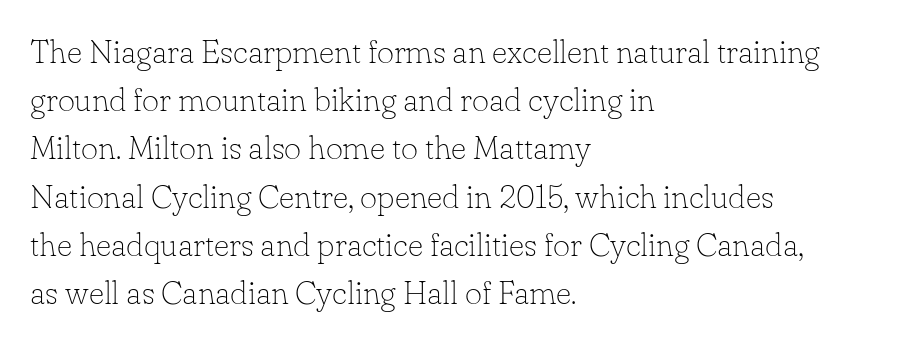
Between one letter and the next there's only the usual sliver of space. Regarding serifs, this sample has them. Teacher's note: observe the even left margin — that is flush-left alignment. Just letters on the line, the space beneath them empty. Think standard paragraph weight, or any step lighter than that. Spacing verdict: proportional, widths tailored to each character.
